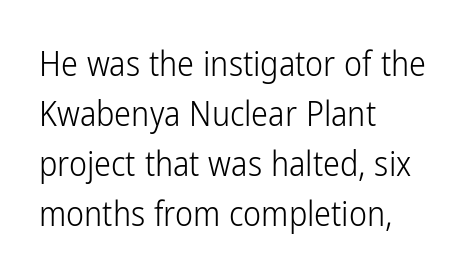
{"serif": "no", "italic": "no", "bold": "no", "weight": "light", "width": "condensed", "stroke_contrast": "low", "x_height": "medium", "monospaced": "no", "underline": "no", "align": "left", "line_spacing": "normal", "line_spacing_ratio": 1.47, "letter_spacing": "normal", "letter_spacing_em": 0.0, "glyph_px": 34}
